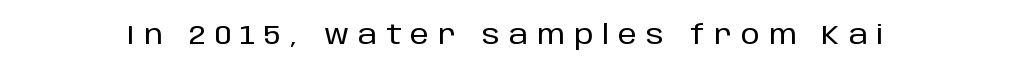
The string is rendered with underlining switched off. Characters follow at a spacing far wider than the type designer built in. When letters stand straight like this, we call the style roman or upright.
